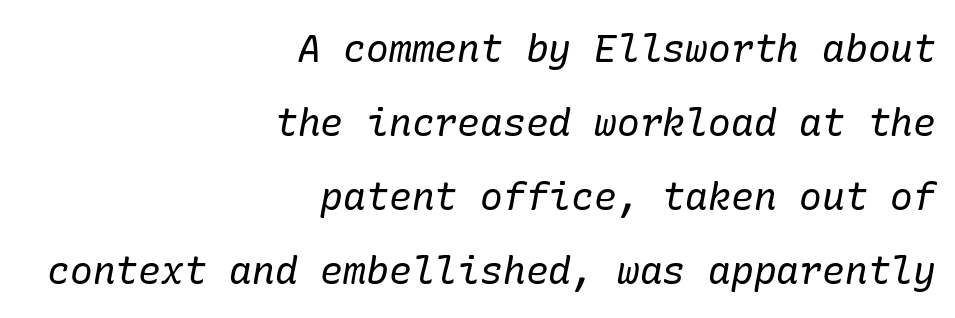
{"italic": "yes", "lean": "right", "slant_degrees": 10, "bold": "no", "weight": "regular", "width": "normal", "stroke_contrast": "low", "x_height": "medium", "underline": "no", "align": "right", "line_spacing": "loose", "line_spacing_ratio": 1.95, "letter_spacing": "normal", "letter_spacing_em": 0.0, "glyph_px": 38}
